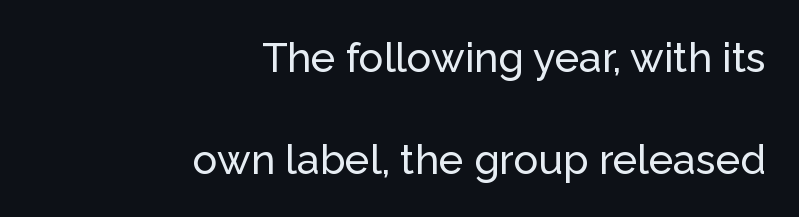
The image shows 41 px sans-serif type, upright; set right-aligned, loose line spacing (2.48x), normal letter spacing, not underlined; low stroke contrast and a medium x-height.
